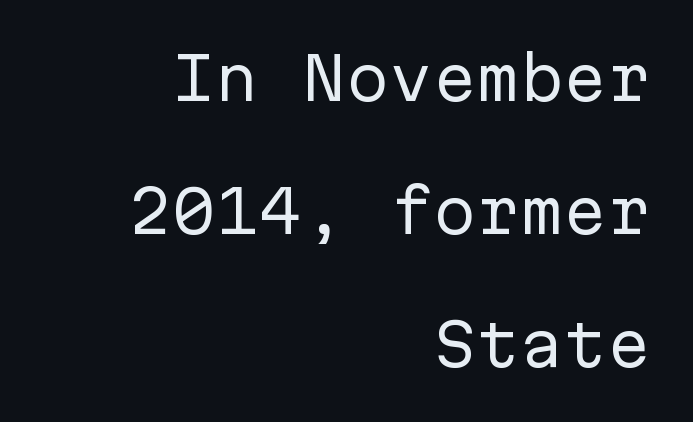
{"serif": "no", "italic": "no", "bold": "no", "weight": "regular", "width": "normal", "stroke_contrast": "low", "x_height": "medium", "monospaced": "yes", "underline": "no", "align": "right", "line_spacing": "loose", "line_spacing_ratio": 2.29, "letter_spacing": "normal", "letter_spacing_em": 0.0, "glyph_px": 58}
